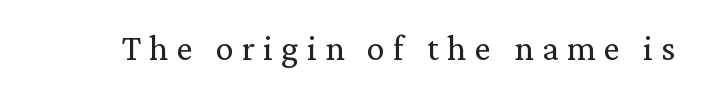
Q: Is the text bold? A: No.
Q: Is the text italic (slanted)? A: No, it is upright.
Q: Is the typeface a serif or a sans-serif typeface? A: Serif.
Q: Is the text underlined? A: No.
Q: Is the spacing between letters normal or unusually wide? A: Unusually wide.
Q: Width (condensed, normal, or wide)? A: Normal.
Q: Stroke contrast? A: Low.
Q: x-height? A: Medium.
Q: Monospaced? A: No.
